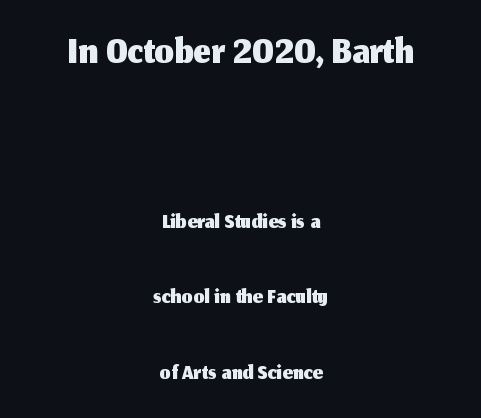
Q: Is the text italic (slanted)? A: No, it is upright.
Q: Is the typeface a serif or a sans-serif typeface? A: Sans-serif.
Q: Is the text underlined? A: No.
Q: How is the paragraph aligned? A: Centered.
Q: Is the spacing between letters normal or unusually wide? A: Normal.
Q: Is the spacing between lines tight, normal or loose? A: Loose.
Q: Which block of text is set in a larger size, the first (top) or the second (bottom)? A: The first (top) one.
Q: Width (condensed, normal, or wide)? A: Normal.
Q: Stroke contrast? A: Medium.
Q: x-height? A: Medium.
Q: Monospaced? A: No.
